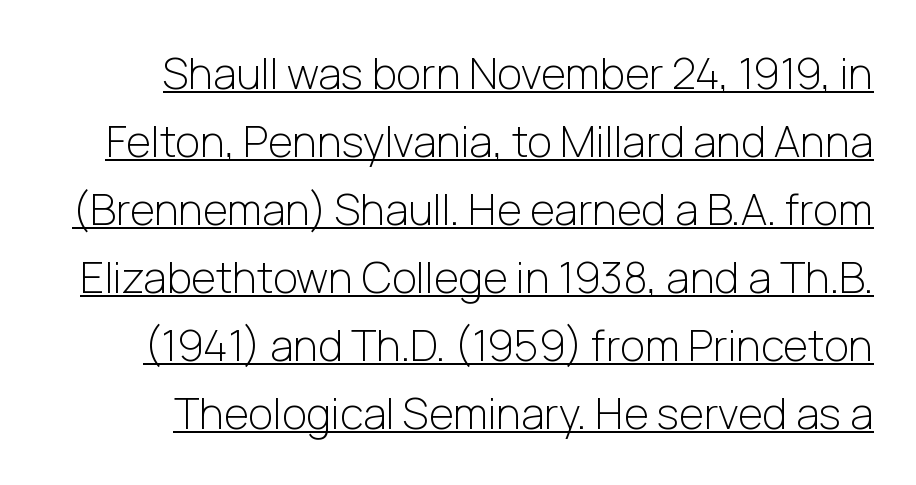
Q: Is the text bold? A: No.
Q: Is the text italic (slanted)? A: No, it is upright.
Q: Is the typeface a serif or a sans-serif typeface? A: Sans-serif.
Q: Is the text underlined? A: Yes.
Q: Is the spacing between letters normal or unusually wide? A: Normal.
Q: Is the spacing between lines tight, normal or loose? A: Normal.
Q: Width (condensed, normal, or wide)? A: Normal.
Q: Stroke contrast? A: Low.
Q: x-height? A: Medium.
Q: Monospaced? A: No.
